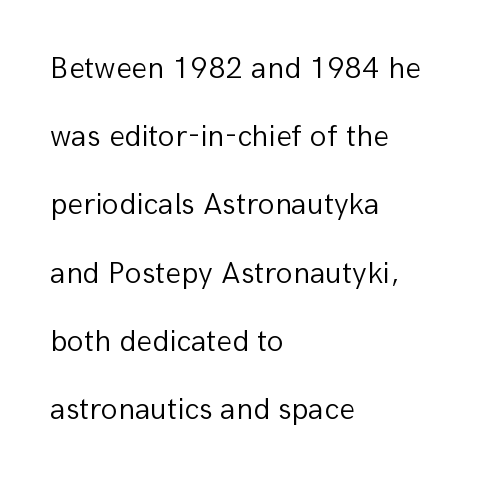
{"serif": "no", "italic": "no", "bold": "no", "weight": "light", "width": "normal", "stroke_contrast": "low", "x_height": "medium", "monospaced": "no", "underline": "no", "align": "left", "line_spacing": "loose", "line_spacing_ratio": 2.2, "letter_spacing": "normal", "letter_spacing_em": 0.0, "glyph_px": 31}
